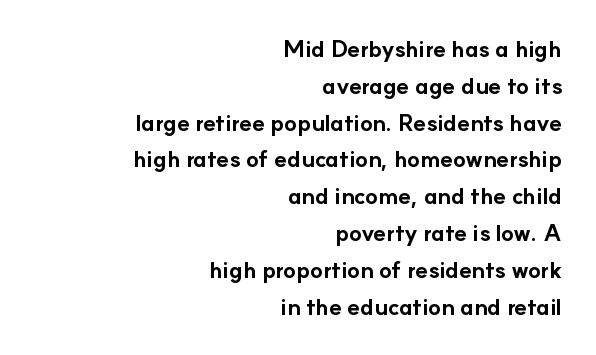
Inter-character spacing is left at the font's built-in metrics. Descenders hang freely into open space. These lines stack with their right ends in a neat column. In terms of leading, this rendering sits right in the middle. The glyphs have the mass of a bold cut.
